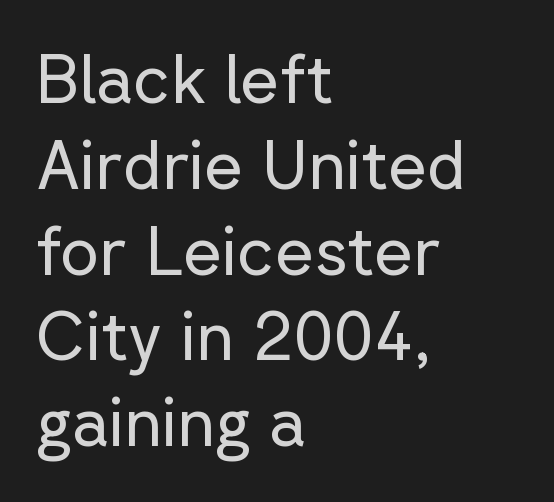
The line-height multiplier appears to be the usual default. The gap between lines stays unmarked. On a weight scale, this lands at 450 or below. The type sits square on the baseline with zero lean. You can tell from the bare stems that sans-serif type was used. Short note: letters normally spaced.
